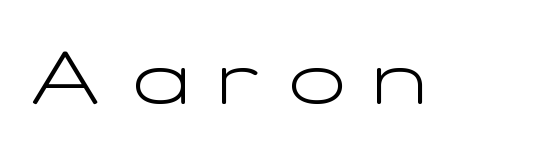
The image shows 74 px light, wide sans-serif type, upright; set unusually wide letter spacing (+0.39 em), not underlined; low stroke contrast and a medium x-height.
